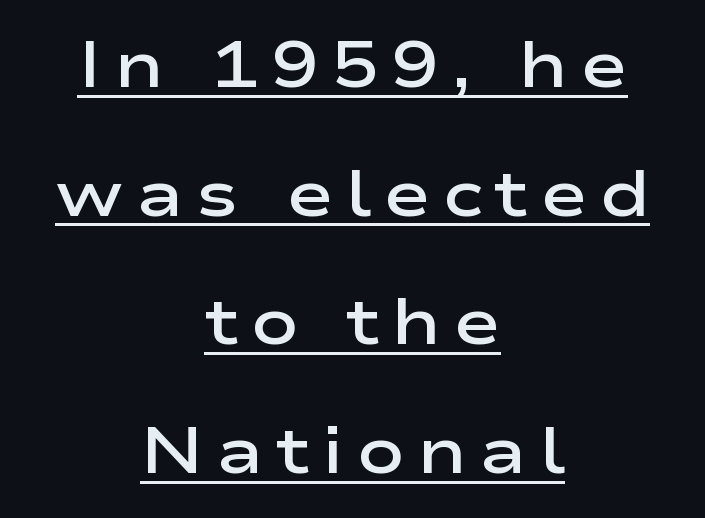
The face used here is a sans, in the tradition of grotesques and geometrics. This is underlined copy, the kind a proofreader might mark for attention. Every stem runs plumb, perpendicular to the baseline. Vertically, the passage feels expansive, rows floating well apart. The passage is arranged like a title page — every line centered.
